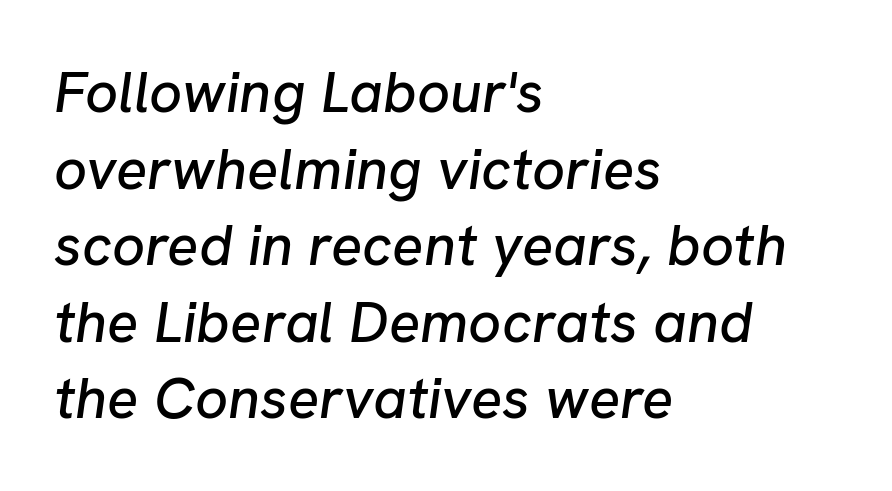
Q: Is the text italic (slanted)? A: Yes, it leans right by about 8 degrees.
Q: Is the text underlined? A: No.
Q: How is the paragraph aligned? A: Left-aligned.
Q: Is the spacing between letters normal or unusually wide? A: Normal.
Q: Is the spacing between lines tight, normal or loose? A: Normal.
Q: Width (condensed, normal, or wide)? A: Normal.
Q: Stroke contrast? A: Low.
Q: x-height? A: Medium.
Q: Monospaced? A: No.
